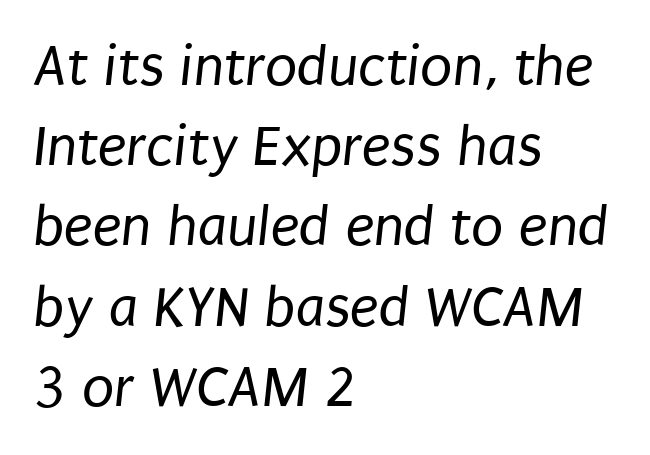
Q: Is the text bold? A: No.
Q: Is the typeface a serif or a sans-serif typeface? A: Sans-serif.
Q: Is the text underlined? A: No.
Q: How is the paragraph aligned? A: Left-aligned.
Q: Is the spacing between letters normal or unusually wide? A: Normal.
Q: Is the spacing between lines tight, normal or loose? A: Normal.
Q: Width (condensed, normal, or wide)? A: Condensed.
Q: Stroke contrast? A: Low.
Q: x-height? A: Large.
Q: Monospaced? A: No.
